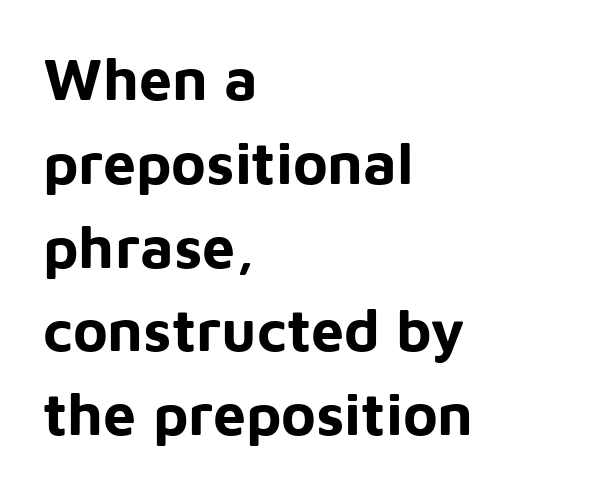
Q: Is the text bold? A: Yes.
Q: Is the text italic (slanted)? A: No, it is upright.
Q: Is the typeface a serif or a sans-serif typeface? A: Sans-serif.
Q: Is the text underlined? A: No.
Q: How is the paragraph aligned? A: Left-aligned.
Q: Is the spacing between letters normal or unusually wide? A: Normal.
Q: Is the spacing between lines tight, normal or loose? A: Normal.
Q: Width (condensed, normal, or wide)? A: Normal.
Q: Stroke contrast? A: Low.
Q: x-height? A: Medium.
Q: Monospaced? A: No.
